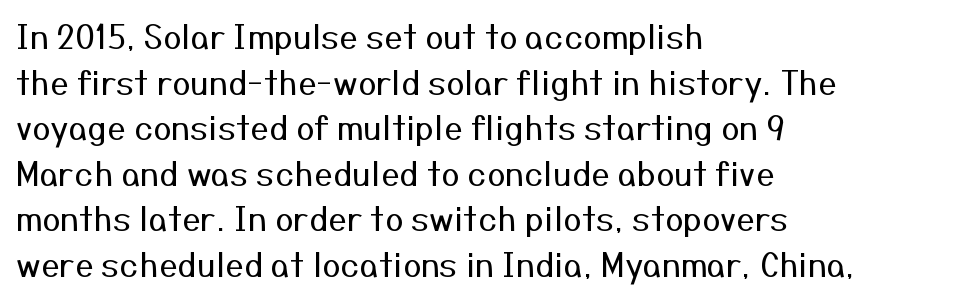
Each stroke keeps to a modest, everyday thickness or less. All the whitespace from short lines collects on the right. Nope, no serifs anywhere on these letters. When letters stand straight like this, we call the style roman or upright.
